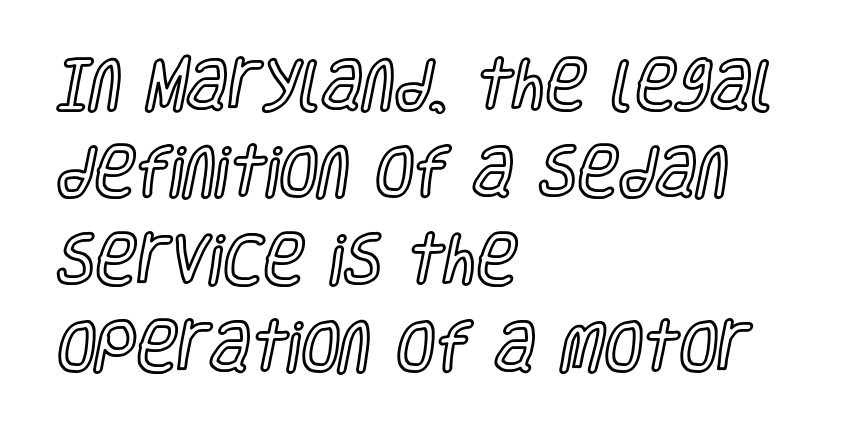
{"width": "condensed", "x_height": "large", "monospaced": "no", "underline": "no", "align": "left", "line_spacing": "normal", "line_spacing_ratio": 1.56, "letter_spacing": "normal", "letter_spacing_em": 0.0, "glyph_px": 56}
